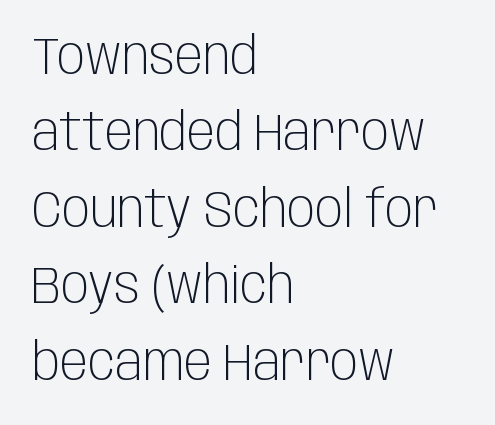
{"serif": "no", "italic": "no", "bold": "no", "weight": "light", "width": "condensed", "stroke_contrast": "low", "x_height": "large", "monospaced": "no", "underline": "no", "align": "left", "line_spacing": "normal", "line_spacing_ratio": 1.47, "letter_spacing": "normal", "letter_spacing_em": 0.0, "glyph_px": 52}
